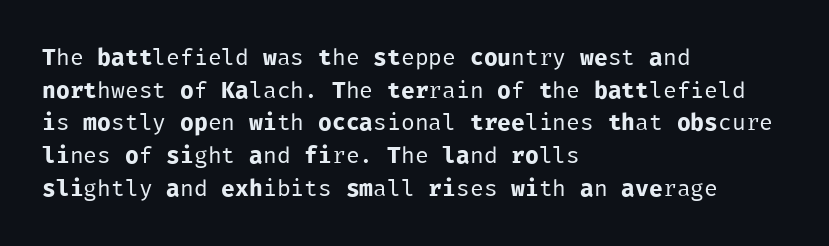
Characters follow at the spacing the type designer built in. The letterforms sit at book weight or below. Rendered with straight, roman letterforms. The rows are spaced the way most documents space them. The strip under each line holds only bare page.
